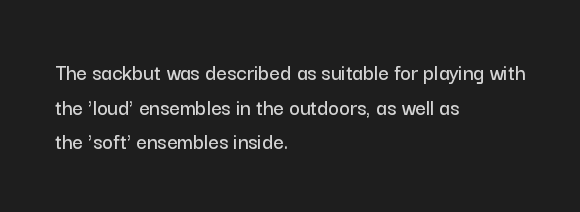
The image shows 23 px text type, upright; set left-aligned, normal line spacing (1.51x), normal letter spacing, not underlined.
